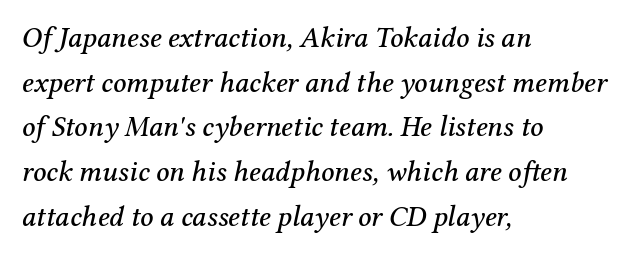
The image shows 29 px serif type, italic (leaning right); set left-aligned, normal line spacing (1.54x), normal letter spacing, not underlined; medium stroke contrast and a medium x-height.
